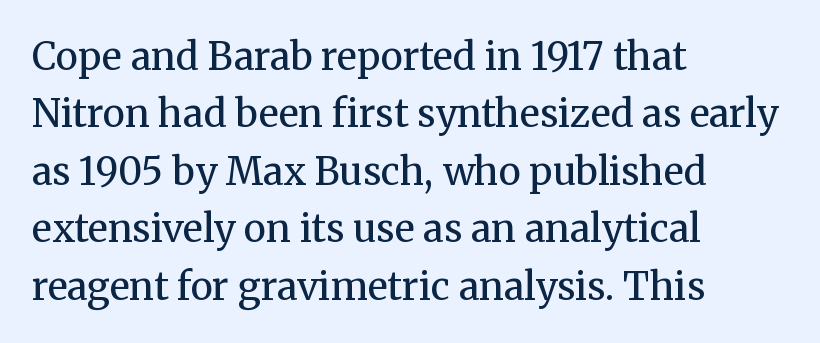
Q: Is the text bold? A: No.
Q: Is the text italic (slanted)? A: No, it is upright.
Q: Is the typeface a serif or a sans-serif typeface? A: Serif.
Q: Is the text underlined? A: No.
Q: How is the paragraph aligned? A: Left-aligned.
Q: Is the spacing between letters normal or unusually wide? A: Normal.
Q: Is the spacing between lines tight, normal or loose? A: Normal.
Q: Width (condensed, normal, or wide)? A: Normal.
Q: Stroke contrast? A: Medium.
Q: x-height? A: Medium.
Q: Monospaced? A: No.
